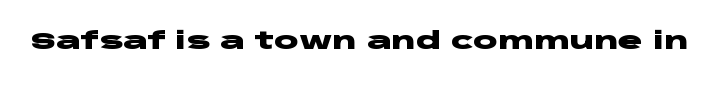
The image shows 23 px bold type, upright; set normal letter spacing, not underlined.
